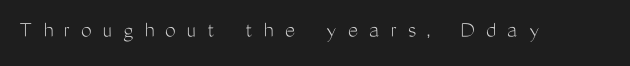
{"italic": "no", "bold": "no", "underline": "no", "letter_spacing": "wide", "letter_spacing_em": 0.47, "glyph_px": 24}
